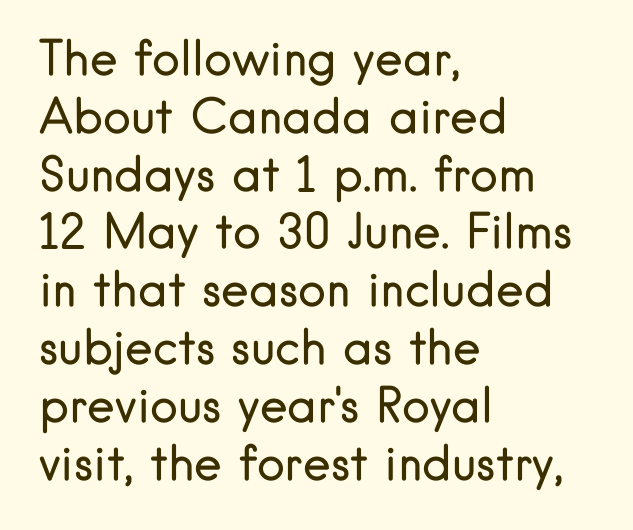
Typographically, this falls in the sans-serif category. The text block is weighted toward the left margin, trailing off unevenly rightward. Each stroke keeps to a modest, everyday thickness or less. You can tell it's not italic because the verticals are truly vertical. Descenders hang freely into open space. Nobody touched the tracking dial on this one.
